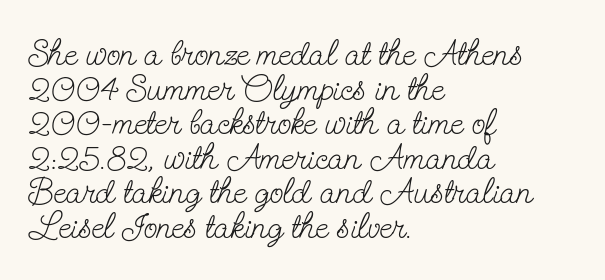
Q: Is the text bold? A: No.
Q: Is the text italic (slanted)? A: Yes.
Q: Is the typeface a serif or a sans-serif typeface? A: Serif.
Q: Is the text underlined? A: No.
Q: How is the paragraph aligned? A: Left-aligned.
Q: Is the spacing between letters normal or unusually wide? A: Normal.
Q: Is the spacing between lines tight, normal or loose? A: Tight.
Q: Width (condensed, normal, or wide)? A: Condensed.
Q: Stroke contrast? A: Low.
Q: x-height? A: Small.
Q: Monospaced? A: No.
